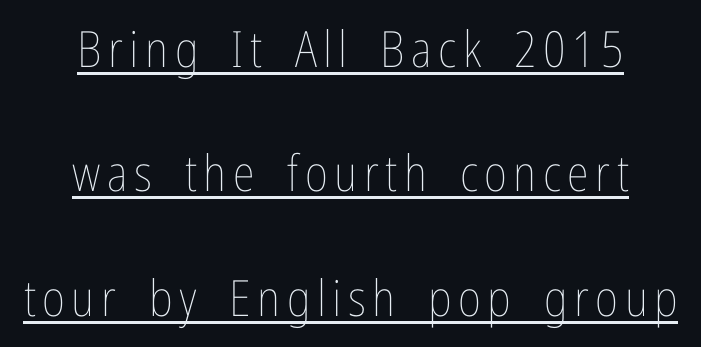
Q: Is the text bold? A: No.
Q: Is the text italic (slanted)? A: No, it is upright.
Q: Is the text underlined? A: Yes.
Q: How is the paragraph aligned? A: Centered.
Q: Is the spacing between lines tight, normal or loose? A: Loose.
Q: Width (condensed, normal, or wide)? A: Condensed.
Q: Stroke contrast? A: Low.
Q: x-height? A: Medium.
Q: Monospaced? A: No.
